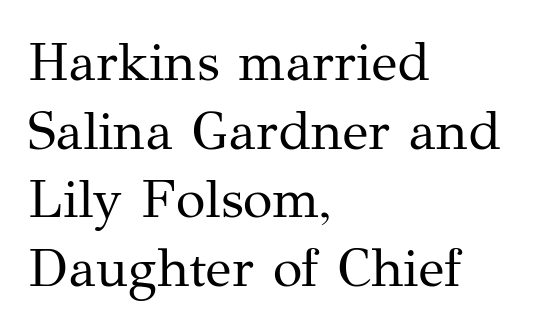
{"serif": "yes", "italic": "no", "bold": "no", "weight": "regular", "width": "normal", "stroke_contrast": "medium", "x_height": "medium", "monospaced": "no", "underline": "no", "align": "left", "line_spacing": "normal", "line_spacing_ratio": 1.27, "letter_spacing": "normal", "letter_spacing_em": 0.0, "glyph_px": 54}
